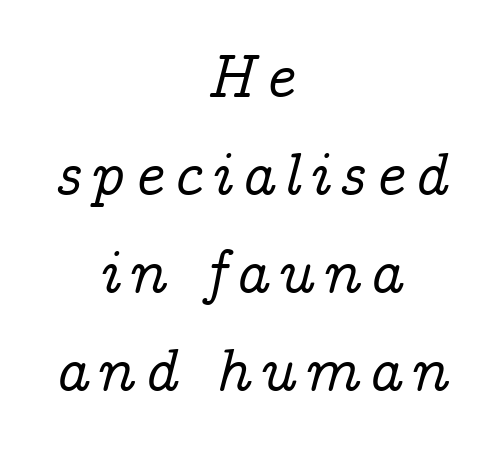
Q: Is the text italic (slanted)? A: Yes, it leans right by about 14 degrees.
Q: Is the typeface a serif or a sans-serif typeface? A: Serif.
Q: Is the text underlined? A: No.
Q: How is the paragraph aligned? A: Centered.
Q: Is the spacing between lines tight, normal or loose? A: Normal.
Q: Width (condensed, normal, or wide)? A: Normal.
Q: Stroke contrast? A: Low.
Q: x-height? A: Medium.
Q: Monospaced? A: No.
